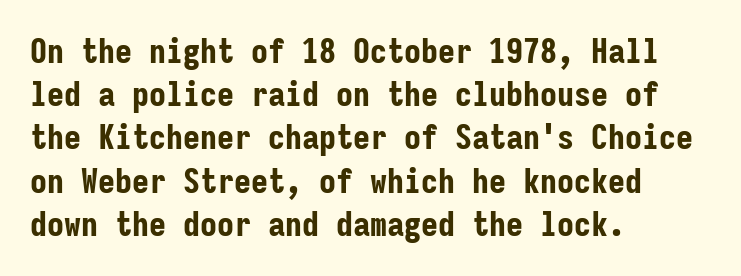
{"serif": "no", "italic": "no", "bold": "yes", "weight": "bold", "width": "condensed", "stroke_contrast": "low", "x_height": "medium", "monospaced": "yes", "underline": "no", "align": "left", "line_spacing": "normal", "line_spacing_ratio": 1.27, "letter_spacing": "normal", "letter_spacing_em": 0.0, "glyph_px": 34}
